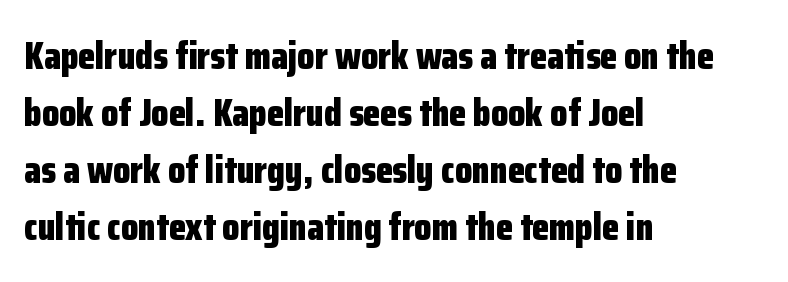
The image shows 39 px bold, condensed sans-serif type, upright; set left-aligned, normal line spacing (1.46x), normal letter spacing, not underlined; low stroke contrast and a medium x-height.
